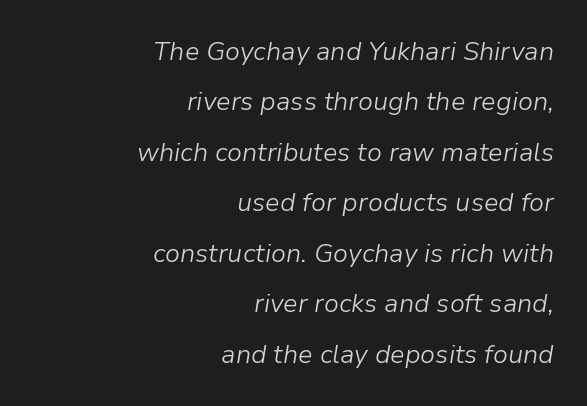
{"italic": "yes", "lean": "right", "slant_degrees": 9, "bold": "no", "underline": "no", "align": "right", "line_spacing": "loose", "line_spacing_ratio": 1.94, "letter_spacing": "normal", "letter_spacing_em": 0.0, "glyph_px": 26}
